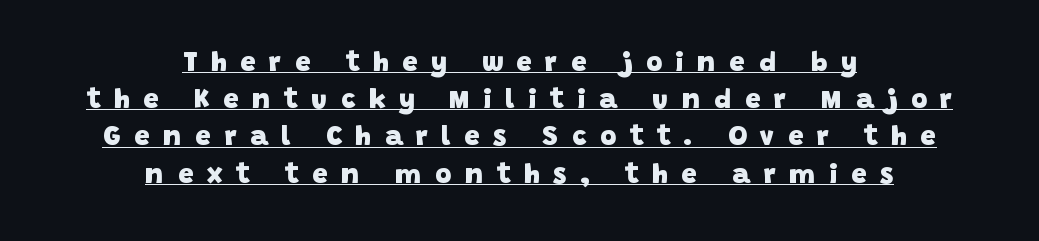
{"serif": "no", "bold": "yes", "weight": "heavy", "width": "normal", "stroke_contrast": "low", "x_height": "large", "monospaced": "no", "underline": "yes", "align": "center", "line_spacing": "normal", "line_spacing_ratio": 1.33, "letter_spacing": "wide", "letter_spacing_em": 0.48, "glyph_px": 28}
